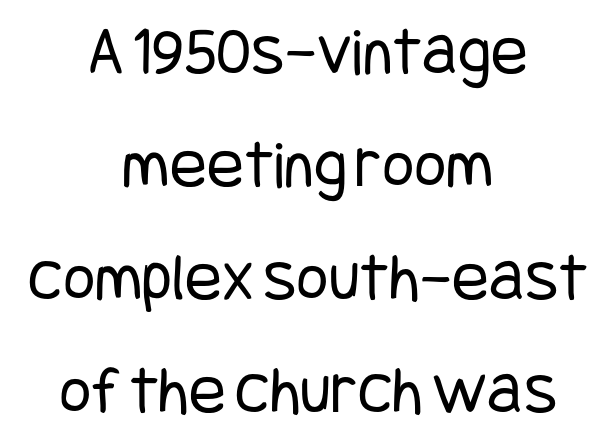
Examine the stroke ends and you'll find no serifs. Does extra space separate the letters? No, they use regular spacing. In CSS terms this would be text-align: center. Lines of text with bare space underneath. These lines were composed using upright roman letters.
